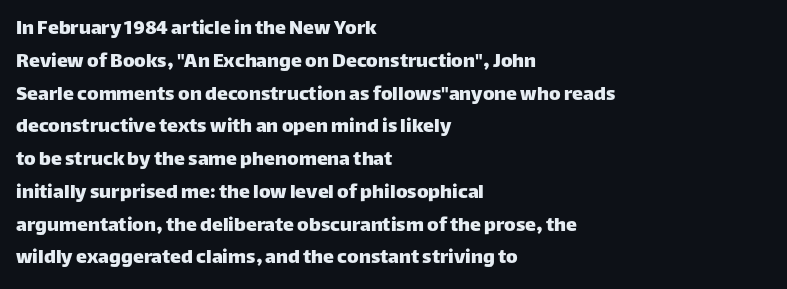
The image shows 22 px text type, upright; set left-aligned, normal line spacing (1.49x), normal letter spacing, not underlined.
